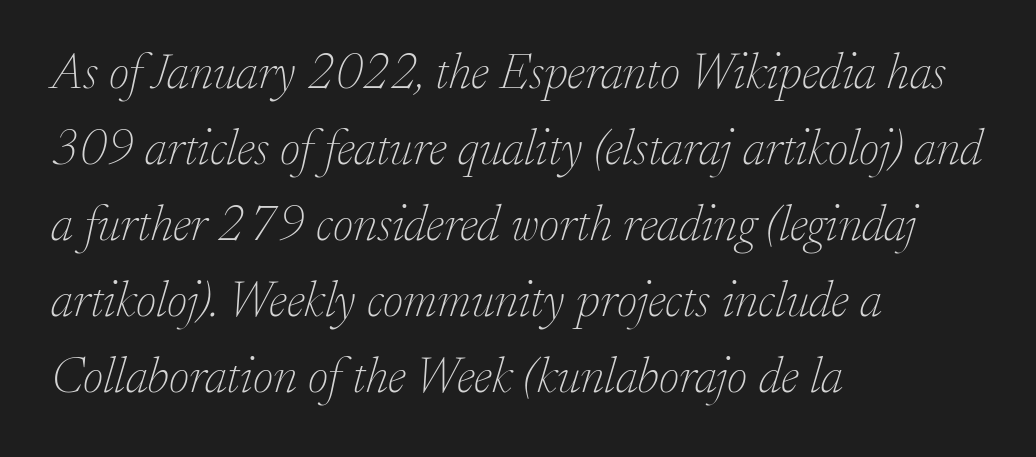
{"serif": "yes", "italic": "yes", "lean": "right", "slant_degrees": 17, "bold": "no", "weight": "thin", "width": "normal", "stroke_contrast": "low", "x_height": "small", "monospaced": "no", "underline": "no", "align": "left", "line_spacing": "normal", "line_spacing_ratio": 1.52, "letter_spacing": "normal", "letter_spacing_em": 0.0, "glyph_px": 50}
